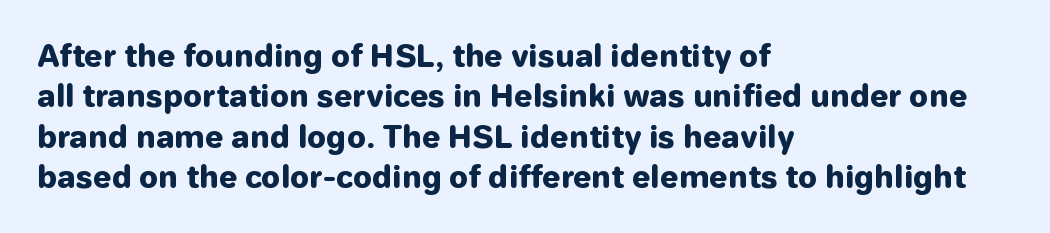
Note: no serifs on the glyphs. Visually the block forms a straight wall on the left and a jagged coastline on the right. Do the characters align in a grid? No, the font is proportional. The strokes are fattened all the way to bold. One glance says typical: line gaps are just what's usual. Rendered with straight, roman letterforms.
